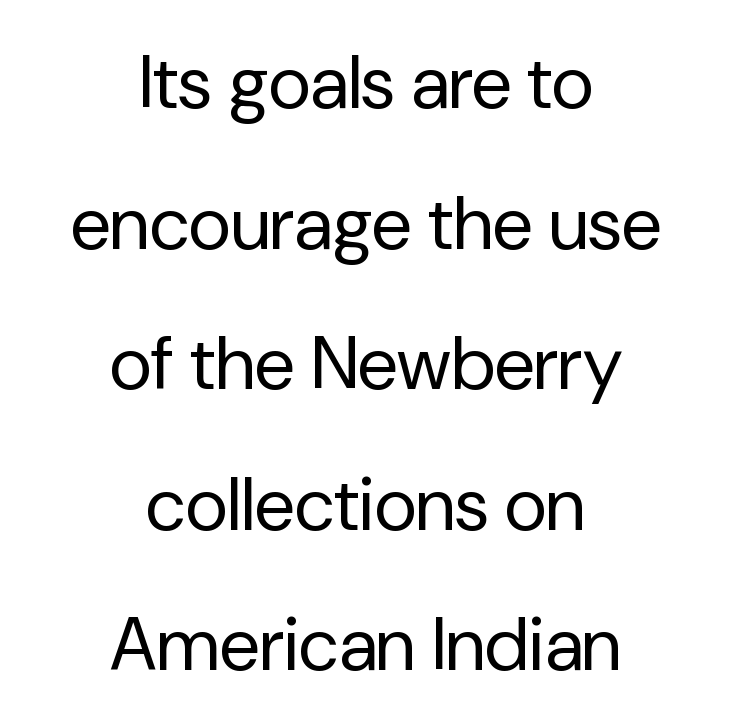
The image shows 74 px regular-weight sans-serif type, upright; set centered, loose line spacing (1.9x), normal letter spacing, not underlined; low stroke contrast and a medium x-height.
